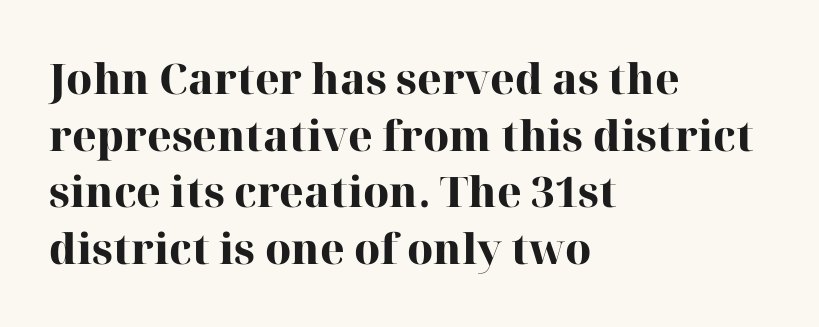
The image shows 42 px heavy serif type, upright; set left-aligned, normal line spacing (1.35x), normal letter spacing, not underlined; high stroke contrast and a medium x-height.
